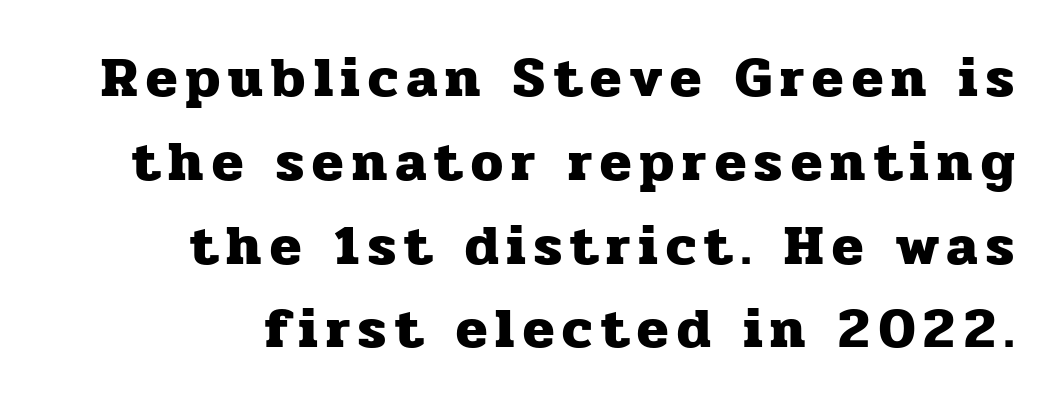
Q: Is the text bold? A: Yes.
Q: Is the text italic (slanted)? A: No, it is upright.
Q: Is the typeface a serif or a sans-serif typeface? A: Serif.
Q: Is the text underlined? A: No.
Q: How is the paragraph aligned? A: Right-aligned.
Q: Is the spacing between lines tight, normal or loose? A: Normal.
Q: Width (condensed, normal, or wide)? A: Normal.
Q: Stroke contrast? A: Low.
Q: x-height? A: Medium.
Q: Monospaced? A: No.
